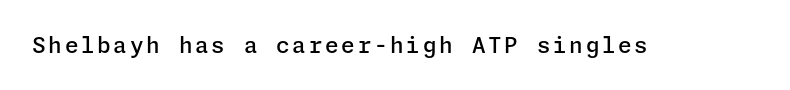
{"italic": "no", "bold": "semi", "underline": "no", "glyph_px": 22}
